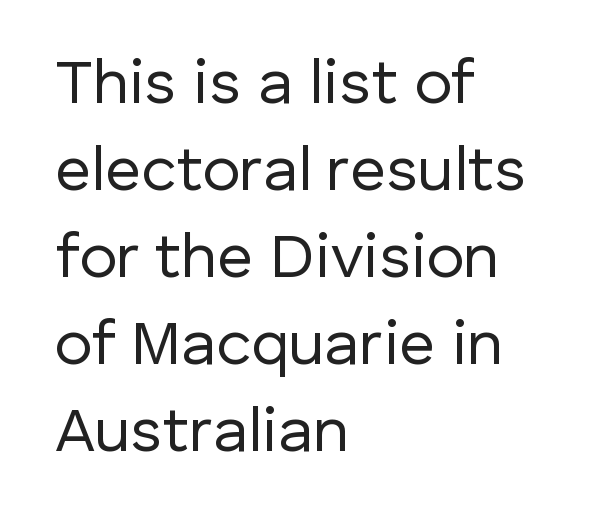
The image shows 63 px regular-weight sans-serif type, upright; set left-aligned, normal line spacing (1.38x), normal letter spacing, not underlined; low stroke contrast and a medium x-height.
